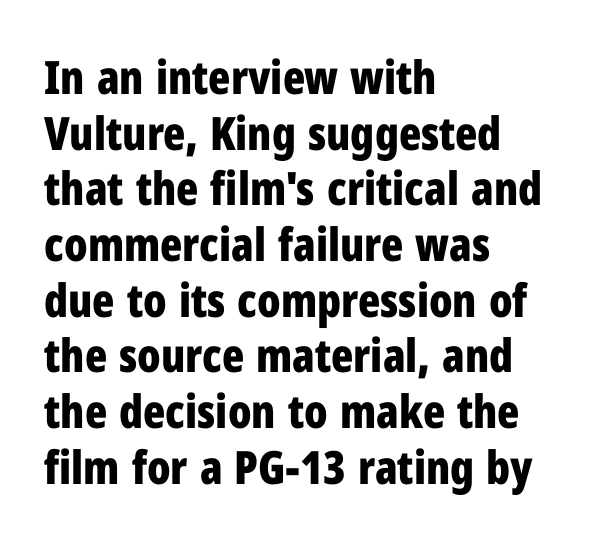
Q: Is the text bold? A: Yes.
Q: Is the text italic (slanted)? A: No, it is upright.
Q: Is the typeface a serif or a sans-serif typeface? A: Sans-serif.
Q: Is the text underlined? A: No.
Q: How is the paragraph aligned? A: Left-aligned.
Q: Is the spacing between letters normal or unusually wide? A: Normal.
Q: Width (condensed, normal, or wide)? A: Condensed.
Q: Stroke contrast? A: Low.
Q: x-height? A: Medium.
Q: Monospaced? A: No.
